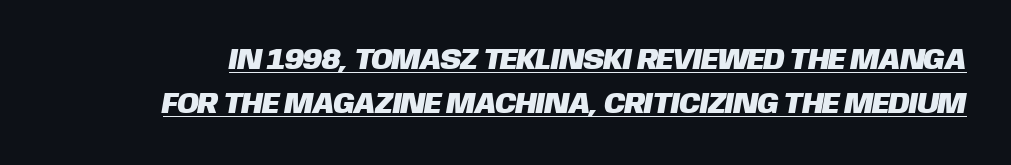
The image shows 29 px sans-serif type; set normal line spacing (1.51x), normal letter spacing, underlined; low stroke contrast and a large x-height.
